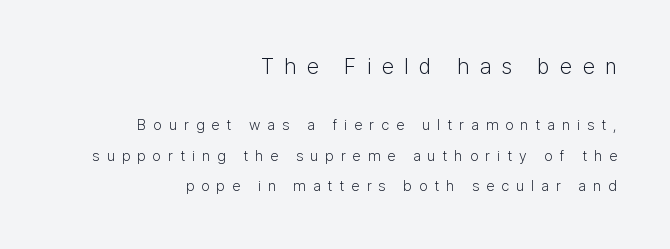
Q: Is the text bold? A: No.
Q: Is the text italic (slanted)? A: No, it is upright.
Q: Is the text underlined? A: No.
Q: How is the paragraph aligned? A: Right-aligned.
Q: Is the spacing between letters normal or unusually wide? A: Unusually wide.
Q: Is the spacing between lines tight, normal or loose? A: Loose.
Q: Which block of text is set in a larger size, the first (top) or the second (bottom)? A: The first (top) one.
